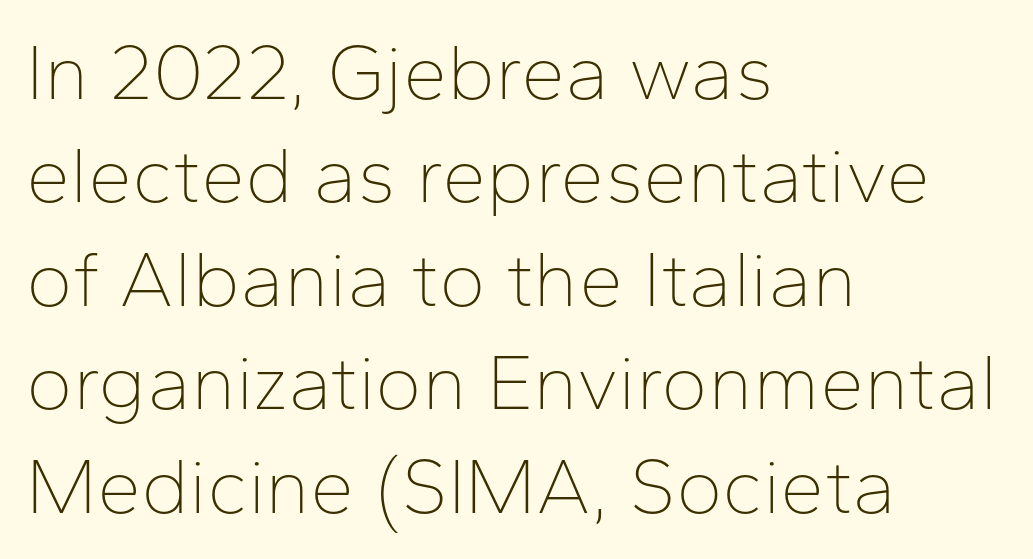
The image shows 79 px thin sans-serif type, upright; set left-aligned, normal line spacing (1.31x), normal letter spacing, not underlined; low stroke contrast and a medium x-height.
